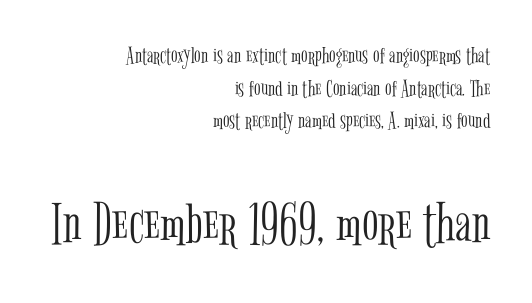
{"serif": "yes", "italic": "no", "bold": "no", "weight": "light", "width": "condensed", "stroke_contrast": "low", "x_height": "medium", "monospaced": "no", "underline": "no", "align": "right", "line_spacing": "normal", "line_spacing_ratio": 1.36, "letter_spacing": "normal", "letter_spacing_em": 0.0, "larger_block": "second", "size_ratio": 2.54, "glyph_px": 61}
